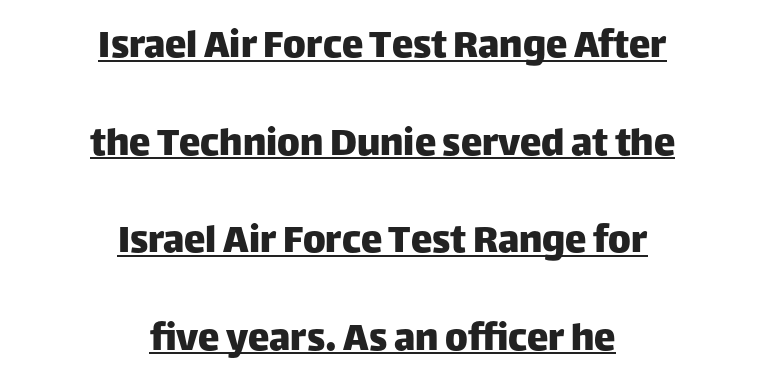
The letters sit at their default tracking, neither squeezed nor spread. Centered paragraph, ragged on both sides. The passage shown is typed in a proportional face where columns would drift. Compared with typical paragraphs, the rows here are farther apart. Unlike a traditional serif, this face leaves its strokes unadorned.
